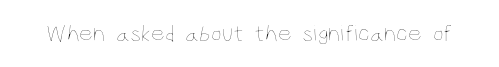
{"italic": "no", "bold": "no", "underline": "no", "letter_spacing": "normal", "letter_spacing_em": 0.0, "glyph_px": 24}
